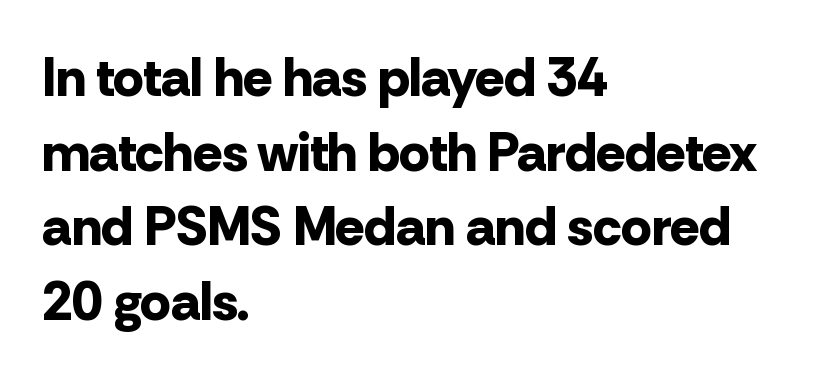
Q: Is the text bold? A: Yes.
Q: Is the text italic (slanted)? A: No, it is upright.
Q: Is the typeface a serif or a sans-serif typeface? A: Sans-serif.
Q: Is the text underlined? A: No.
Q: How is the paragraph aligned? A: Left-aligned.
Q: Is the spacing between letters normal or unusually wide? A: Normal.
Q: Is the spacing between lines tight, normal or loose? A: Normal.
Q: Width (condensed, normal, or wide)? A: Normal.
Q: Stroke contrast? A: Low.
Q: x-height? A: Medium.
Q: Monospaced? A: No.
